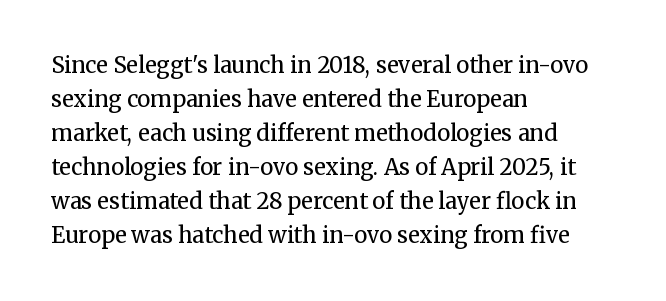
{"italic": "no", "bold": "no", "underline": "no", "align": "left", "line_spacing": "normal", "line_spacing_ratio": 1.55, "letter_spacing": "normal", "letter_spacing_em": 0.0, "glyph_px": 22}
